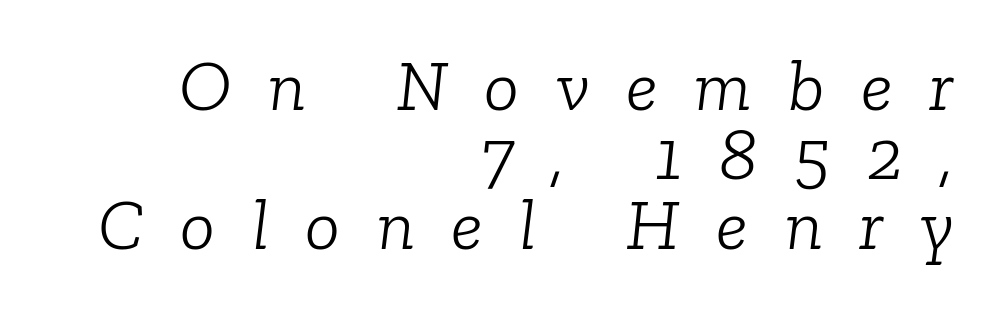
Q: Is the text bold? A: No.
Q: Is the text italic (slanted)? A: Yes, it leans right by about 6 degrees.
Q: Is the typeface a serif or a sans-serif typeface? A: Serif.
Q: Is the text underlined? A: No.
Q: How is the paragraph aligned? A: Right-aligned.
Q: Is the spacing between letters normal or unusually wide? A: Unusually wide.
Q: Is the spacing between lines tight, normal or loose? A: Tight.
Q: Width (condensed, normal, or wide)? A: Normal.
Q: Stroke contrast? A: Low.
Q: x-height? A: Medium.
Q: Monospaced? A: No.
